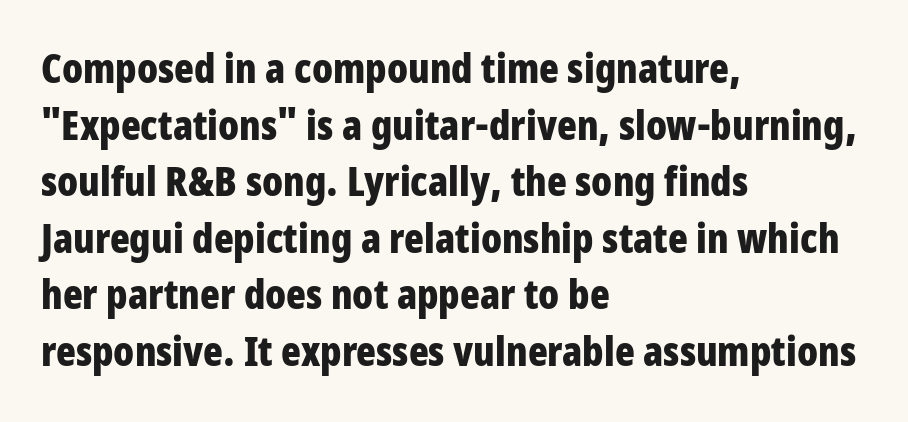
{"serif": "no", "italic": "no", "bold": "yes", "weight": "bold", "width": "condensed", "stroke_contrast": "low", "x_height": "large", "monospaced": "no", "underline": "no", "align": "left", "line_spacing": "normal", "line_spacing_ratio": 1.38, "letter_spacing": "normal", "letter_spacing_em": 0.0, "glyph_px": 41}
